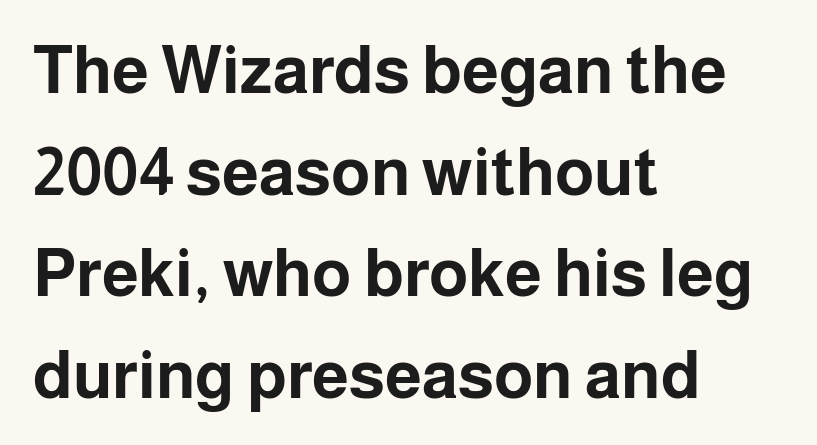
Q: Is the text bold? A: Yes.
Q: Is the text italic (slanted)? A: No, it is upright.
Q: Is the typeface a serif or a sans-serif typeface? A: Sans-serif.
Q: Is the text underlined? A: No.
Q: How is the paragraph aligned? A: Left-aligned.
Q: Is the spacing between letters normal or unusually wide? A: Normal.
Q: Is the spacing between lines tight, normal or loose? A: Normal.
Q: Width (condensed, normal, or wide)? A: Normal.
Q: Stroke contrast? A: Low.
Q: x-height? A: Medium.
Q: Monospaced? A: No.
